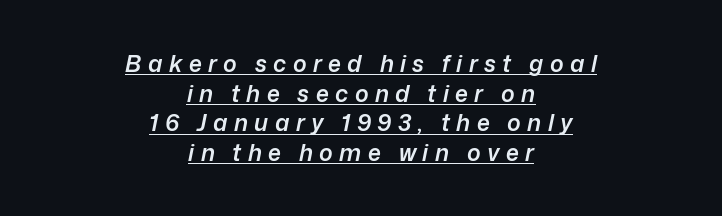
Someone cranked the tracking dial way up on this one. Notice how a bar underscores the lettering throughout. Rows of type keep a routine distance in the vertical direction. The passage shown is semibold, sitting just below true bold. The lines in this sample share a center point and differ in where they start and stop.
